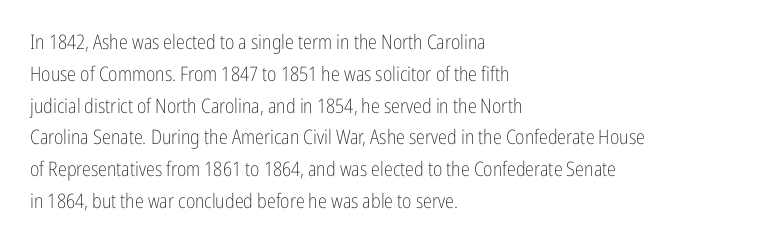
This is not heavy type; no bold has been used. Tracking here is standard; glyphs follow each other at the usual distance. Horizontal bands of white between lines are of average thickness. Underlining? Definitely not there. A student would call this left alignment; a typographer would say flush left, rag right.
